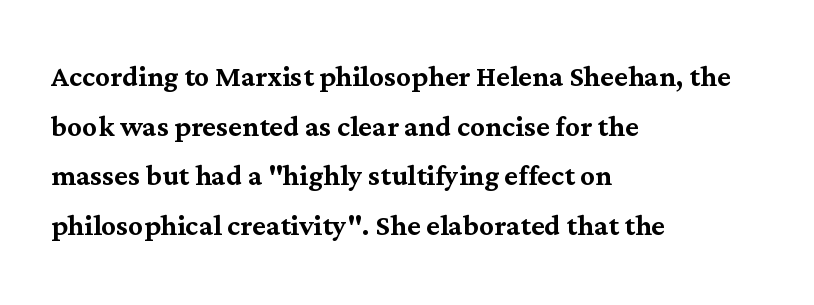
Q: Is the text italic (slanted)? A: No, it is upright.
Q: Is the typeface a serif or a sans-serif typeface? A: Serif.
Q: Is the text underlined? A: No.
Q: How is the paragraph aligned? A: Left-aligned.
Q: Is the spacing between letters normal or unusually wide? A: Normal.
Q: Is the spacing between lines tight, normal or loose? A: Normal.
Q: Width (condensed, normal, or wide)? A: Normal.
Q: Stroke contrast? A: Medium.
Q: x-height? A: Medium.
Q: Monospaced? A: No.
